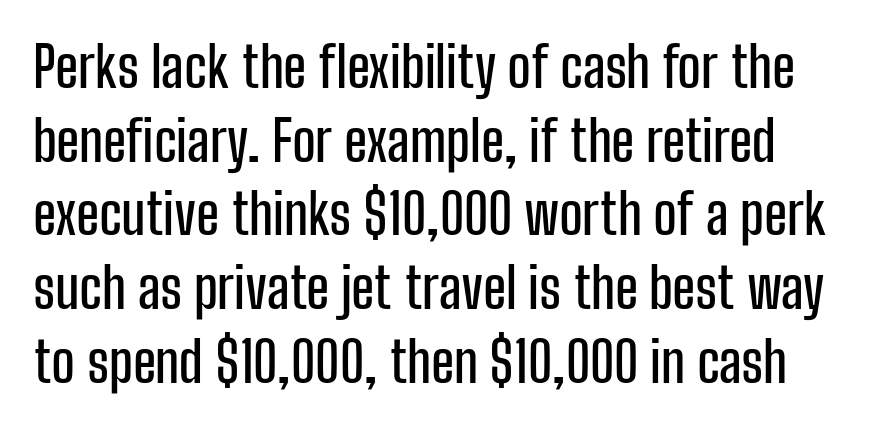
Q: Is the text italic (slanted)? A: No, it is upright.
Q: Is the typeface a serif or a sans-serif typeface? A: Sans-serif.
Q: Is the text underlined? A: No.
Q: Is the spacing between letters normal or unusually wide? A: Normal.
Q: Is the spacing between lines tight, normal or loose? A: Normal.
Q: Width (condensed, normal, or wide)? A: Condensed.
Q: Stroke contrast? A: Low.
Q: x-height? A: Medium.
Q: Monospaced? A: No.
